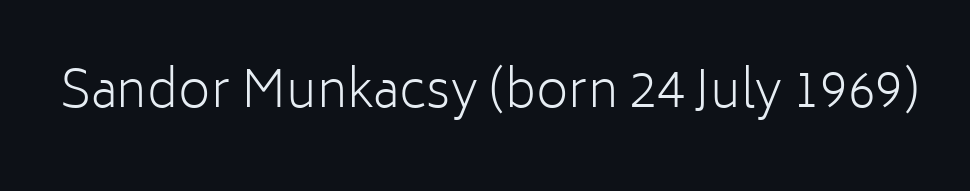
The image shows 50 px light sans-serif type, upright; set normal letter spacing, not underlined; low stroke contrast and a medium x-height.
